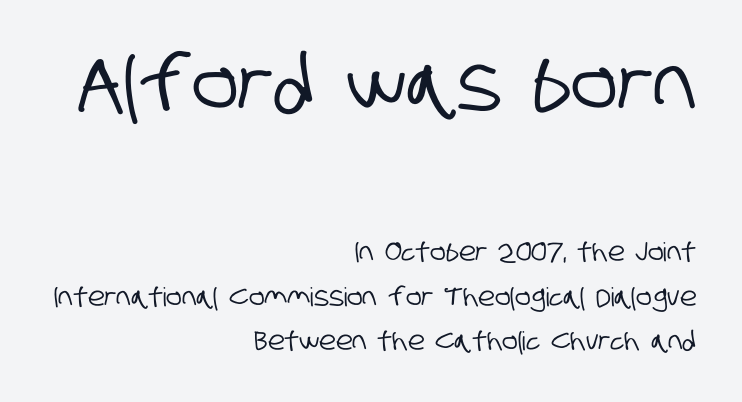
The image shows 77 px condensed sans-serif type; set right-aligned, line spacing 1.71x, normal letter spacing, not underlined; the first (top) block is 2.96x larger; low stroke contrast and a large x-height.
